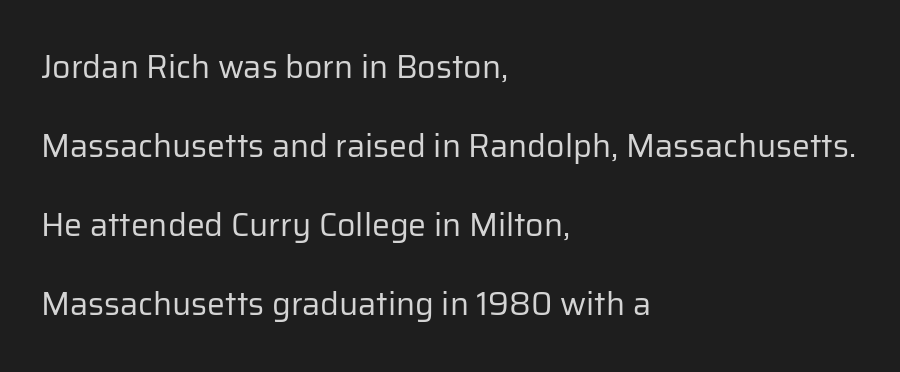
A light-to-regular cut is what we see here. Stroke terminals: plain, sans-serif. Posture: vertical. Do the characters align in a grid? No, the font is proportional. Caption: multi-line text, flush left, ragged right.
